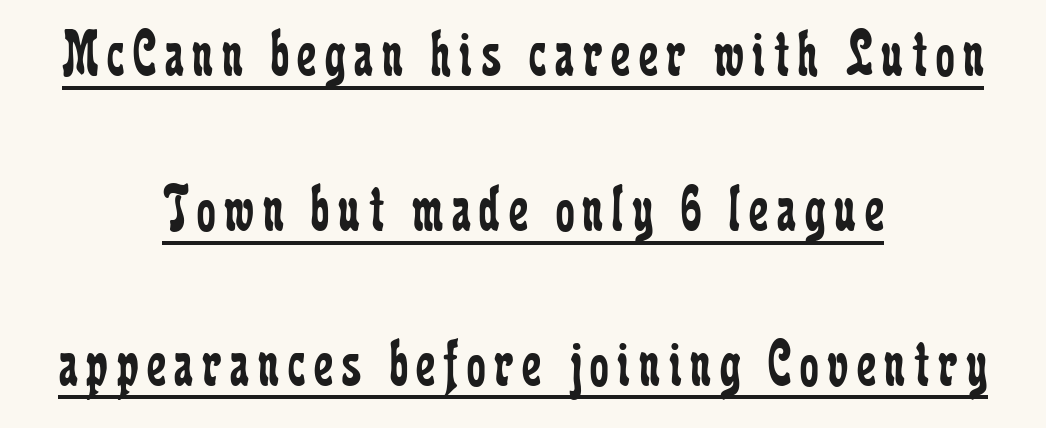
The lines are spread far apart with generous leading. Alignment: centered. Italic? Not at all — the glyphs are vertical. The characters are drawn with everyday or finer stroke widths. Varying glyph widths throughout — classic text-font behaviour. Classification — serif.
